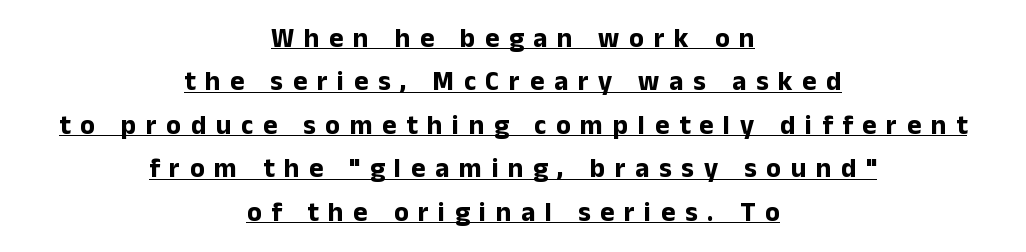
The image shows 27 px bold type, upright; set centered, normal line spacing (1.61x), unusually wide letter spacing (+0.36 em), underlined.
